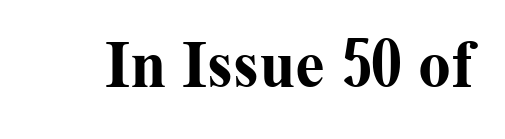
Q: Is the text bold? A: Yes.
Q: Is the text italic (slanted)? A: No, it is upright.
Q: Is the typeface a serif or a sans-serif typeface? A: Serif.
Q: Is the text underlined? A: No.
Q: Is the spacing between letters normal or unusually wide? A: Normal.
Q: Width (condensed, normal, or wide)? A: Normal.
Q: Stroke contrast? A: Medium.
Q: x-height? A: Medium.
Q: Monospaced? A: No.
